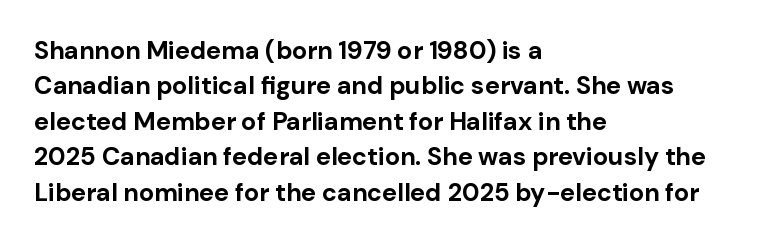
The strokes are fattened all the way to bold. Does the copy run flush right? No — it runs flush left. The face used here is rendered with its standard letterfit. Does the leading feel generous? No, just average. The typography opts for an upright posture over an oblique one.
